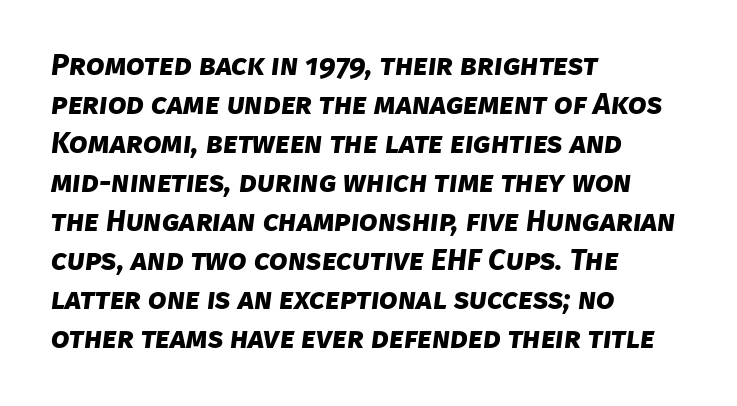
Teacher's note: observe the even left margin — that is flush-left alignment. Each new line begins a customary step beneath the previous one. Does the weight exceed regular? Yes, all the way to bold. Glance below the letters and you will spot only blank space.
